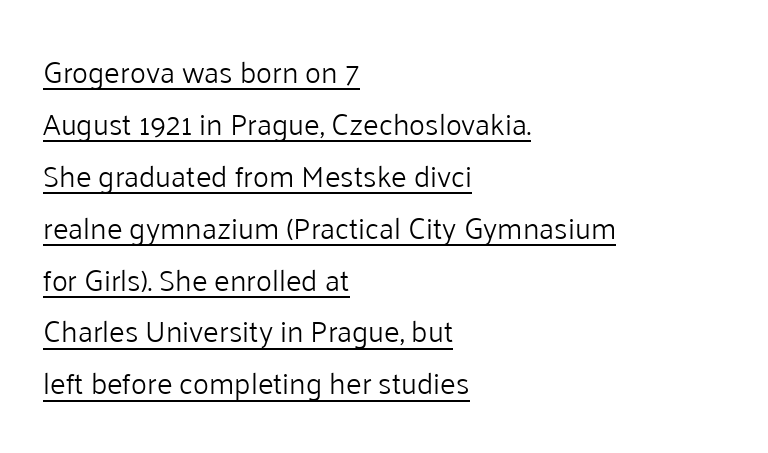
{"serif": "no", "italic": "no", "bold": "no", "weight": "light", "width": "normal", "stroke_contrast": "low", "x_height": "medium", "monospaced": "no", "underline": "yes", "align": "left", "line_spacing_ratio": 1.73, "letter_spacing": "normal", "letter_spacing_em": 0.0, "glyph_px": 30}
